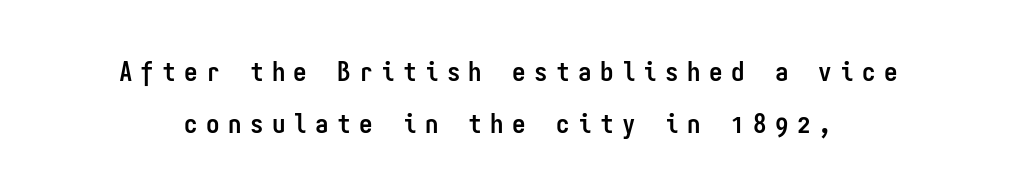
The image shows 27 px bold type, upright; set loose line spacing (1.94x), unusually wide letter spacing (+0.31 em), not underlined.
